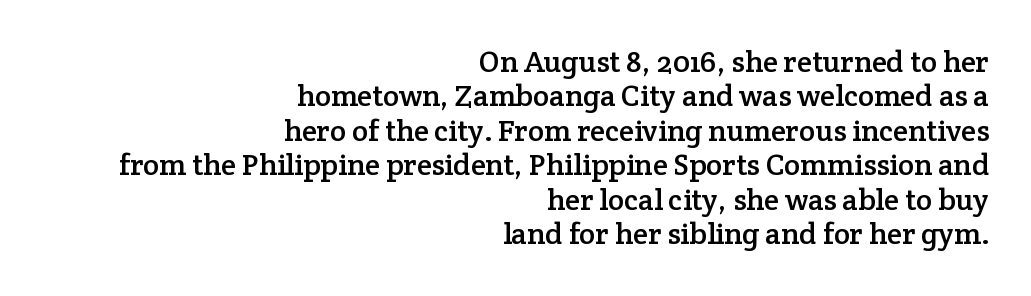
Q: Is the text italic (slanted)? A: No, it is upright.
Q: Is the typeface a serif or a sans-serif typeface? A: Serif.
Q: Is the text underlined? A: No.
Q: How is the paragraph aligned? A: Right-aligned.
Q: Is the spacing between letters normal or unusually wide? A: Normal.
Q: Is the spacing between lines tight, normal or loose? A: Tight.
Q: Width (condensed, normal, or wide)? A: Normal.
Q: Stroke contrast? A: Low.
Q: x-height? A: Medium.
Q: Monospaced? A: No.
